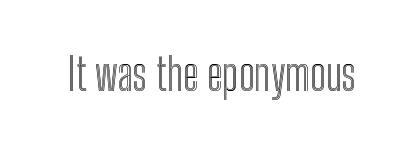
The image shows 44 px condensed type, upright; set normal letter spacing, not underlined; a medium x-height.
